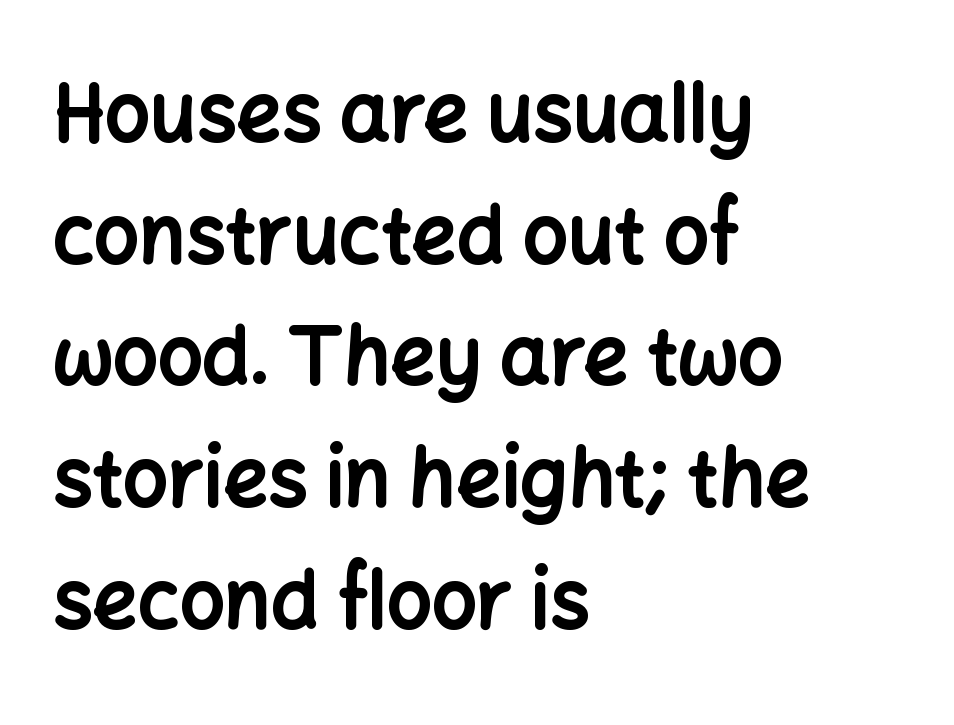
Q: Is the text bold? A: Yes.
Q: Is the text italic (slanted)? A: No, it is upright.
Q: Is the typeface a serif or a sans-serif typeface? A: Sans-serif.
Q: Is the text underlined? A: No.
Q: How is the paragraph aligned? A: Left-aligned.
Q: Is the spacing between letters normal or unusually wide? A: Normal.
Q: Is the spacing between lines tight, normal or loose? A: Normal.
Q: Width (condensed, normal, or wide)? A: Normal.
Q: Stroke contrast? A: Low.
Q: x-height? A: Medium.
Q: Monospaced? A: No.
